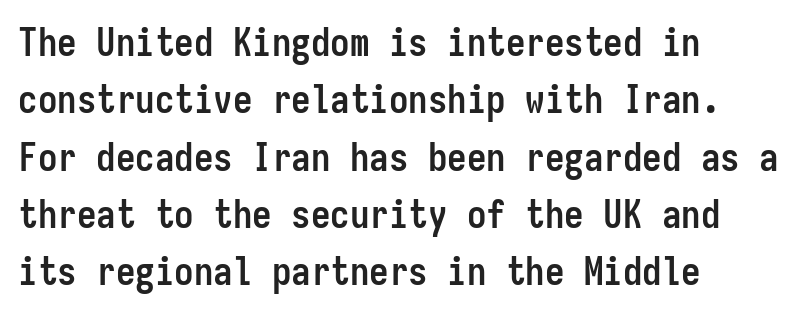
Q: Is the text bold? A: Yes.
Q: Is the text italic (slanted)? A: No, it is upright.
Q: Is the typeface a serif or a sans-serif typeface? A: Sans-serif.
Q: Is the text underlined? A: No.
Q: How is the paragraph aligned? A: Left-aligned.
Q: Is the spacing between letters normal or unusually wide? A: Normal.
Q: Is the spacing between lines tight, normal or loose? A: Normal.
Q: Width (condensed, normal, or wide)? A: Condensed.
Q: Stroke contrast? A: Low.
Q: x-height? A: Medium.
Q: Monospaced? A: Yes.
